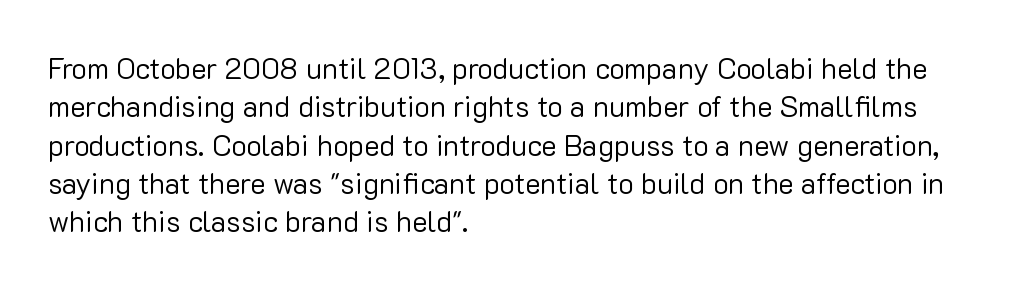
The image shows 29 px regular-weight sans-serif type, upright; set left-aligned, normal line spacing (1.32x), normal letter spacing, not underlined; low stroke contrast and a medium x-height.
